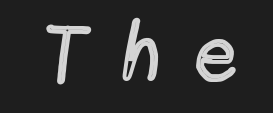
The image shows 78 px regular-weight, condensed sans-serif type; set unusually wide letter spacing (+0.49 em), not underlined; a medium x-height.
